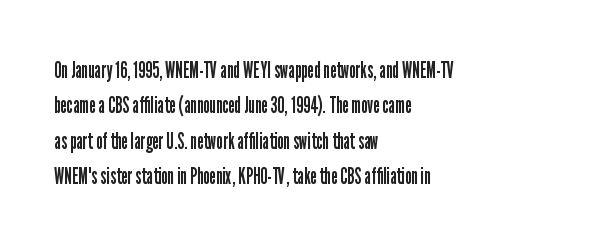
{"italic": "no", "bold": "no", "underline": "no", "align": "left", "line_spacing": "normal", "line_spacing_ratio": 1.47, "letter_spacing": "normal", "letter_spacing_em": 0.0, "glyph_px": 24}
